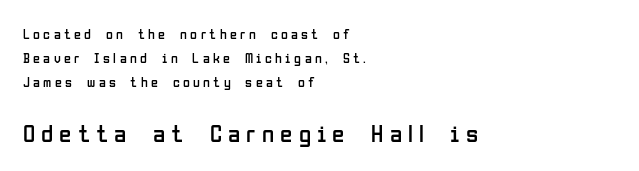
The image shows 25 px text type, upright; set left-aligned, line spacing 1.72x, unusually wide letter spacing (+0.24 em), not underlined; the second (bottom) block is 1.79x larger.
